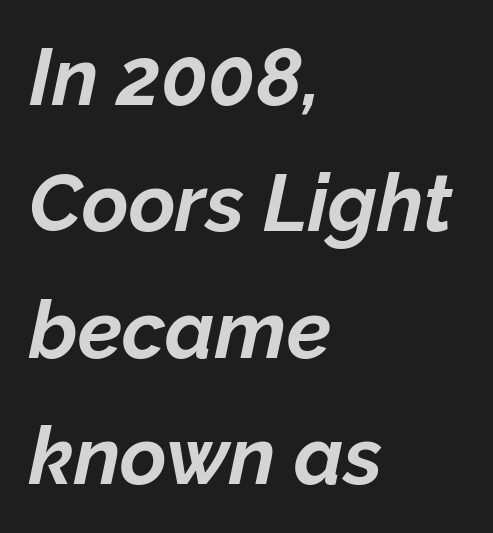
{"italic": "yes", "lean": "right", "slant_degrees": 12, "bold": "yes", "weight": "bold", "width": "normal", "stroke_contrast": "low", "x_height": "medium", "monospaced": "no", "underline": "no", "align": "left", "line_spacing": "normal", "line_spacing_ratio": 1.58, "letter_spacing": "normal", "letter_spacing_em": 0.0, "glyph_px": 80}
